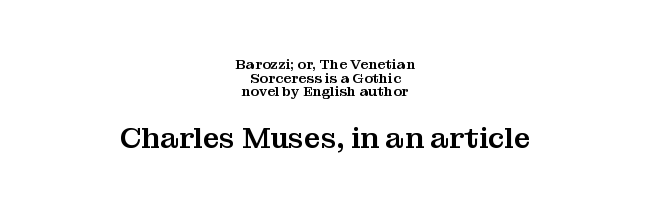
{"serif": "yes", "italic": "no", "width": "normal", "stroke_contrast": "medium", "x_height": "medium", "monospaced": "no", "underline": "no", "align": "center", "line_spacing": "tight", "line_spacing_ratio": 0.98, "letter_spacing": "normal", "letter_spacing_em": 0.0, "larger_block": "second", "size_ratio": 2.07, "glyph_px": 29}
